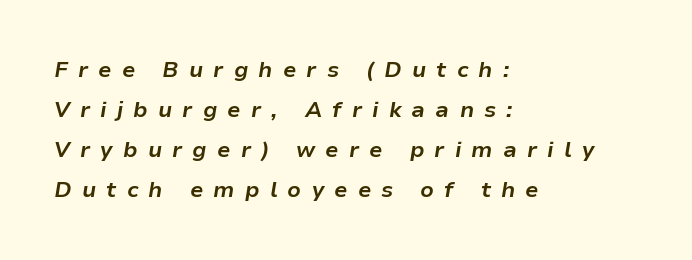
{"italic": "yes", "lean": "right", "slant_degrees": 9, "bold": "yes", "underline": "no", "align": "left", "line_spacing_ratio": 1.82, "letter_spacing": "wide", "letter_spacing_em": 0.46, "glyph_px": 22}
